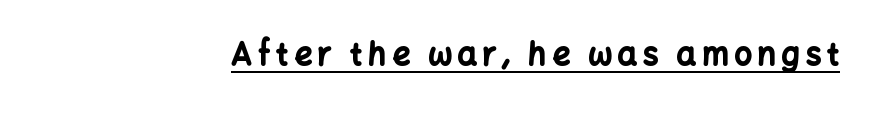
The image shows 31 px bold sans-serif type, upright; set underlined; low stroke contrast and a medium x-height.
